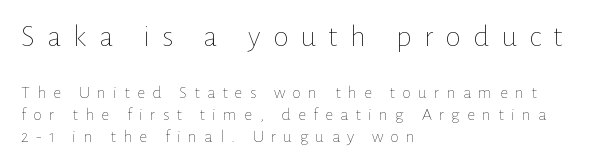
Q: Is the text bold? A: No.
Q: Is the text italic (slanted)? A: No, it is upright.
Q: Is the text underlined? A: No.
Q: How is the paragraph aligned? A: Left-aligned.
Q: Is the spacing between letters normal or unusually wide? A: Unusually wide.
Q: Which block of text is set in a larger size, the first (top) or the second (bottom)? A: The first (top) one.
Q: Width (condensed, normal, or wide)? A: Normal.
Q: Stroke contrast? A: Low.
Q: x-height? A: Medium.
Q: Monospaced? A: No.
